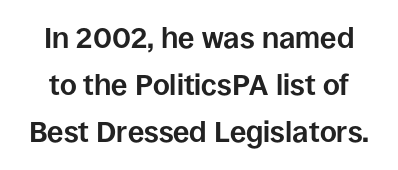
{"serif": "no", "italic": "no", "bold": "yes", "weight": "bold", "width": "normal", "stroke_contrast": "low", "x_height": "large", "monospaced": "no", "underline": "no", "line_spacing": "normal", "line_spacing_ratio": 1.62, "letter_spacing": "normal", "letter_spacing_em": 0.0, "glyph_px": 29}
